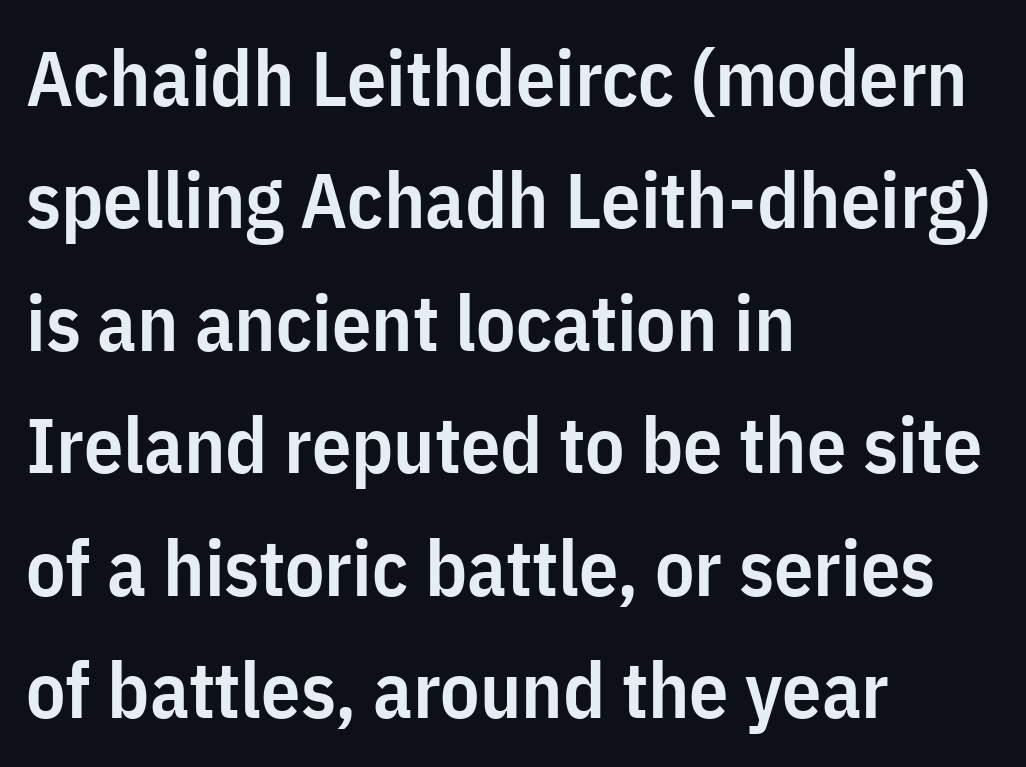
Note the varied advance widths — an 'i' is clearly narrower than an 'm'. Reading down the block, your eye returns to a fixed left position each line. The passage shown is semibold, sitting just below true bold. This sample uses a sans-serif face. How are the letters spaced? Ordinarily, with no added tracking.
